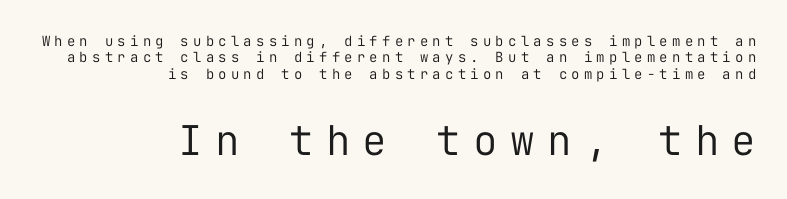
{"serif": "no", "italic": "no", "bold": "no", "weight": "regular", "width": "normal", "stroke_contrast": "low", "x_height": "medium", "monospaced": "yes", "underline": "no", "align": "right", "line_spacing_ratio": 1.17, "letter_spacing": "wide", "letter_spacing_em": 0.3, "larger_block": "second", "size_ratio": 2.93, "glyph_px": 41}
